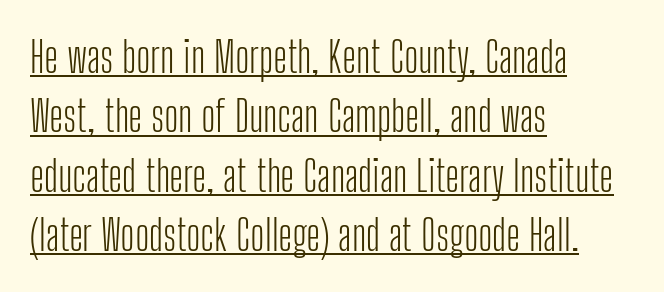
{"serif": "no", "italic": "no", "bold": "no", "weight": "light", "width": "condensed", "stroke_contrast": "low", "x_height": "medium", "monospaced": "no", "underline": "yes", "align": "left", "line_spacing": "normal", "line_spacing_ratio": 1.38, "letter_spacing": "normal", "letter_spacing_em": 0.0, "glyph_px": 43}
